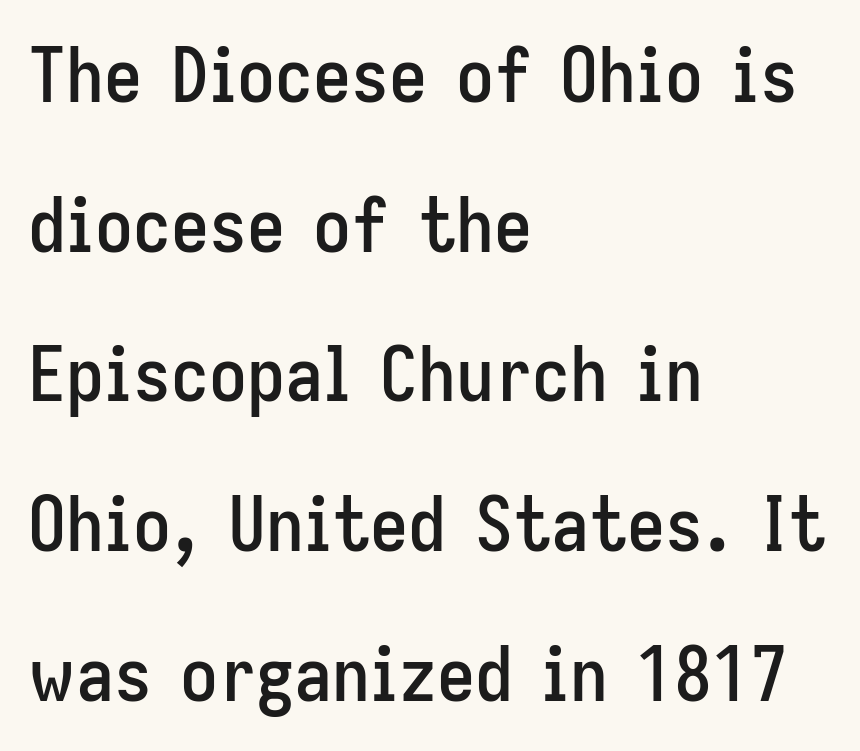
Q: Is the text italic (slanted)? A: No, it is upright.
Q: Is the typeface a serif or a sans-serif typeface? A: Sans-serif.
Q: Is the text underlined? A: No.
Q: How is the paragraph aligned? A: Left-aligned.
Q: Is the spacing between letters normal or unusually wide? A: Normal.
Q: Is the spacing between lines tight, normal or loose? A: Loose.
Q: Width (condensed, normal, or wide)? A: Condensed.
Q: Stroke contrast? A: Low.
Q: x-height? A: Medium.
Q: Monospaced? A: No.
